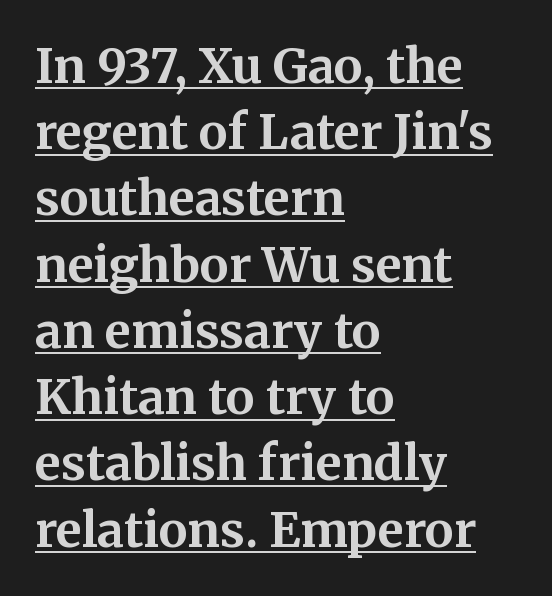
{"serif": "yes", "italic": "no", "bold": "yes", "weight": "bold", "width": "normal", "stroke_contrast": "medium", "x_height": "medium", "monospaced": "no", "underline": "yes", "align": "left", "line_spacing": "normal", "line_spacing_ratio": 1.38, "letter_spacing": "normal", "letter_spacing_em": 0.0, "glyph_px": 48}
